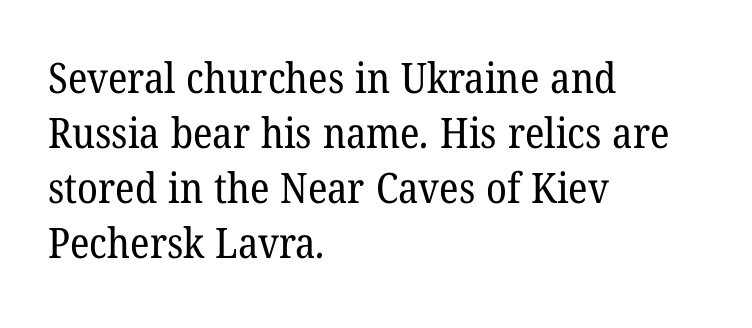
Stroke mass is kept to a normal reading level or below. Honestly, there is no underline to notice here at all. The face used here is rendered with its standard letterfit. Is this a sans? No — the strokes have serifs.
